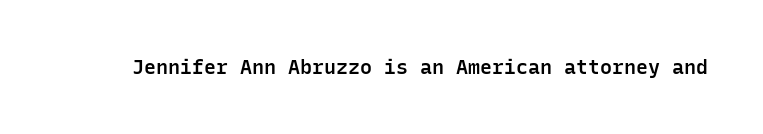
{"italic": "no", "bold": "semi", "underline": "no", "letter_spacing": "normal", "letter_spacing_em": 0.0, "glyph_px": 20}
